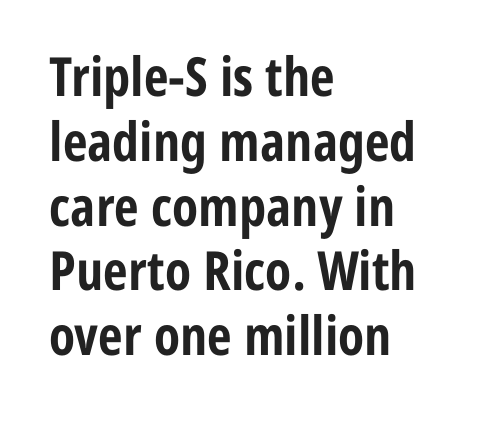
Q: Is the text bold? A: Yes.
Q: Is the text italic (slanted)? A: No, it is upright.
Q: Is the typeface a serif or a sans-serif typeface? A: Sans-serif.
Q: Is the text underlined? A: No.
Q: How is the paragraph aligned? A: Left-aligned.
Q: Is the spacing between letters normal or unusually wide? A: Normal.
Q: Width (condensed, normal, or wide)? A: Condensed.
Q: Stroke contrast? A: Low.
Q: x-height? A: Medium.
Q: Monospaced? A: No.
